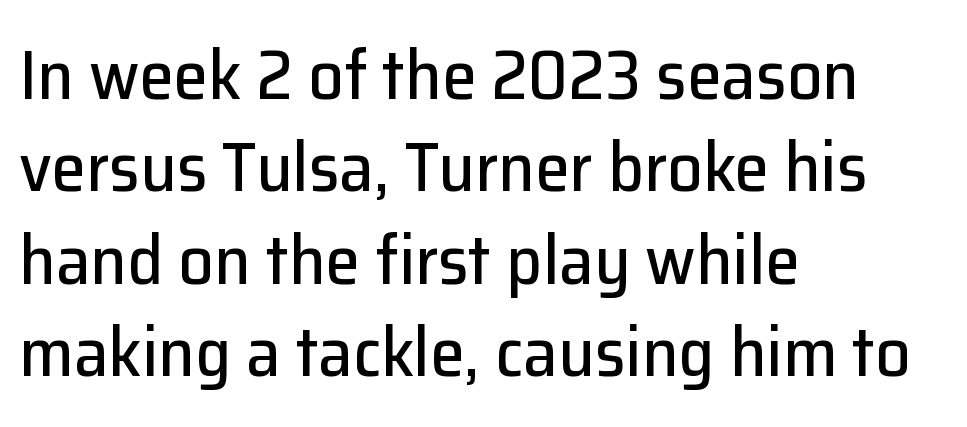
The image shows 70 px sans-serif type, upright; set left-aligned, normal line spacing (1.32x), normal letter spacing, not underlined; low stroke contrast and a medium x-height.
